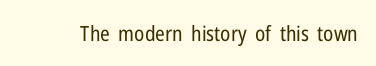
The passage shown is not underscored anywhere. The font's upright variant was chosen for this text. Stems here are at most as thick as an everyday book face. Observe the ordinary spacing: letters are neighbours, not strangers.
